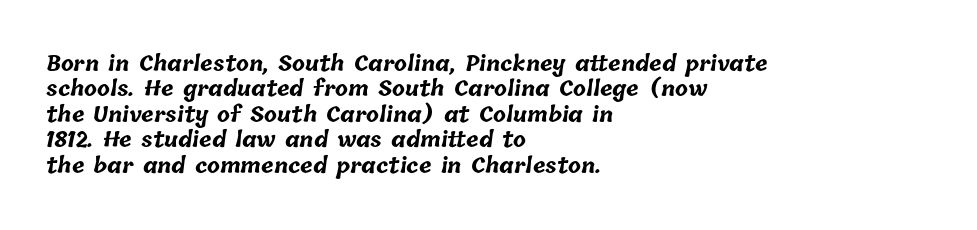
The image shows 21 px bold type; set left-aligned, line spacing 1.21x, normal letter spacing, not underlined.
